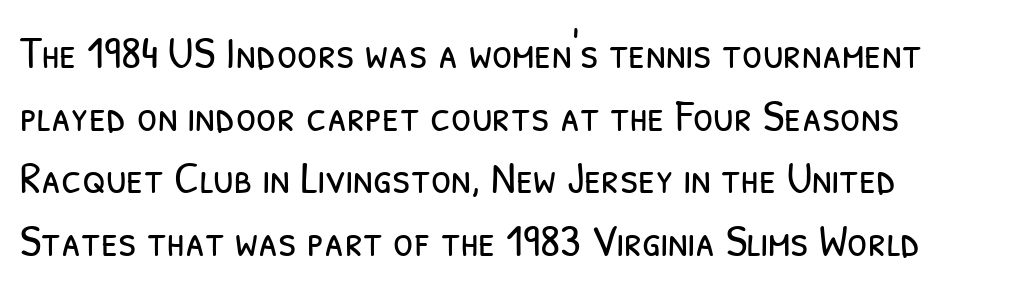
{"serif": "no", "bold": "no", "weight": "light", "width": "condensed", "stroke_contrast": "low", "x_height": "medium", "monospaced": "no", "underline": "no", "align": "left", "line_spacing": "normal", "line_spacing_ratio": 1.36, "letter_spacing": "normal", "letter_spacing_em": 0.0, "glyph_px": 46}
